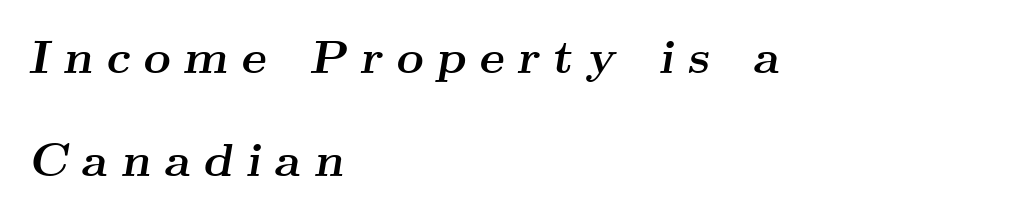
{"serif": "yes", "italic": "yes", "lean": "right", "slant_degrees": 9, "bold": "yes", "weight": "semibold", "width": "wide", "stroke_contrast": "medium", "x_height": "small", "monospaced": "no", "underline": "no", "align": "left", "line_spacing": "loose", "line_spacing_ratio": 2.2, "letter_spacing": "wide", "letter_spacing_em": 0.28, "glyph_px": 47}
